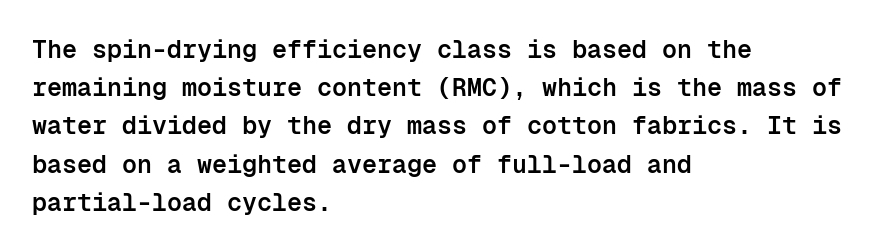
Q: Is the text bold? A: Semi-bold.
Q: Is the text italic (slanted)? A: No, it is upright.
Q: Is the text underlined? A: No.
Q: How is the paragraph aligned? A: Left-aligned.
Q: Is the spacing between letters normal or unusually wide? A: Normal.
Q: Is the spacing between lines tight, normal or loose? A: Normal.
